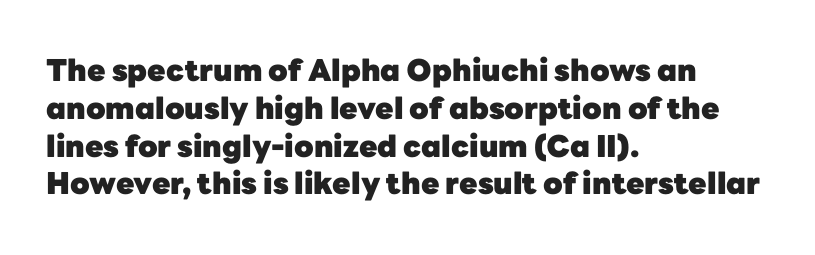
The image shows 30 px heavy sans-serif type, upright; set left-aligned, normal line spacing (1.26x), normal letter spacing, not underlined; low stroke contrast and a medium x-height.
